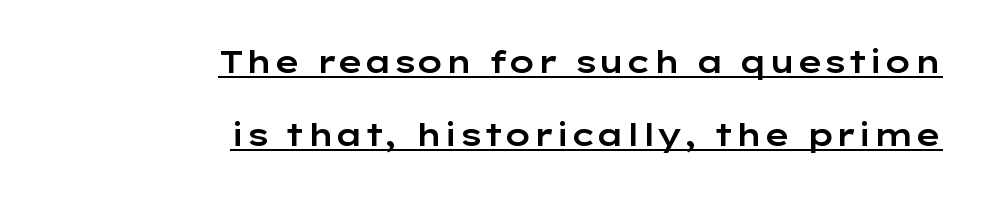
{"serif": "no", "italic": "no", "width": "wide", "stroke_contrast": "low", "x_height": "medium", "monospaced": "no", "underline": "yes", "align": "right", "line_spacing": "loose", "line_spacing_ratio": 2.36, "letter_spacing": "normal", "letter_spacing_em": 0.0, "glyph_px": 31}
